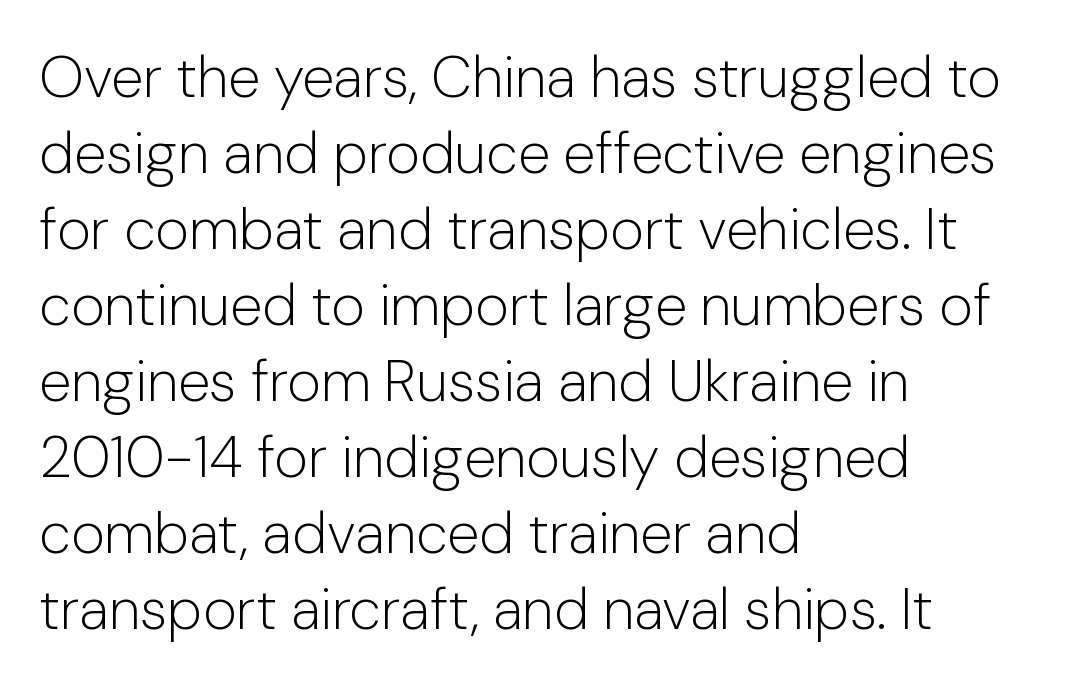
{"serif": "no", "italic": "no", "bold": "no", "weight": "light", "width": "normal", "stroke_contrast": "low", "x_height": "medium", "monospaced": "no", "underline": "no", "align": "left", "line_spacing": "normal", "line_spacing_ratio": 1.31, "letter_spacing": "normal", "letter_spacing_em": 0.0, "glyph_px": 58}
